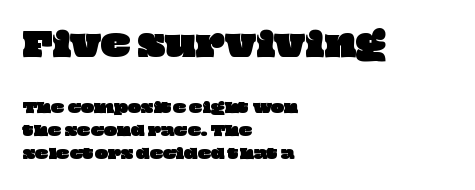
Q: Is the text underlined? A: No.
Q: How is the paragraph aligned? A: Left-aligned.
Q: Is the spacing between letters normal or unusually wide? A: Normal.
Q: Is the spacing between lines tight, normal or loose? A: Normal.
Q: Which block of text is set in a larger size, the first (top) or the second (bottom)? A: The first (top) one.
Q: Width (condensed, normal, or wide)? A: Wide.
Q: Stroke contrast? A: Low.
Q: x-height? A: Large.
Q: Monospaced? A: No.
